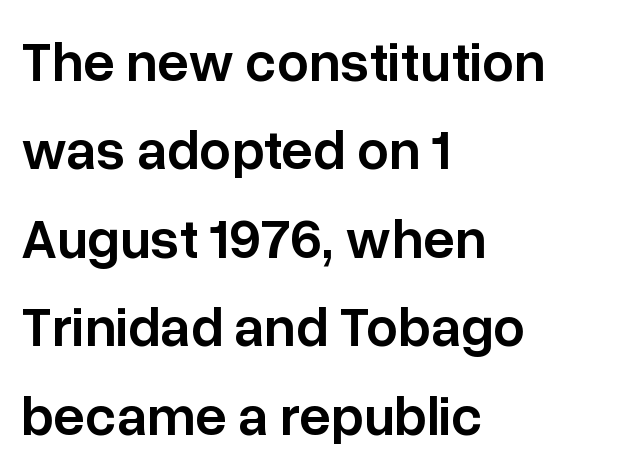
Q: Is the text bold? A: Semi-bold.
Q: Is the text italic (slanted)? A: No, it is upright.
Q: Is the typeface a serif or a sans-serif typeface? A: Sans-serif.
Q: Is the text underlined? A: No.
Q: How is the paragraph aligned? A: Left-aligned.
Q: Is the spacing between letters normal or unusually wide? A: Normal.
Q: Is the spacing between lines tight, normal or loose? A: Normal.
Q: Width (condensed, normal, or wide)? A: Normal.
Q: Stroke contrast? A: Low.
Q: x-height? A: Medium.
Q: Monospaced? A: No.
